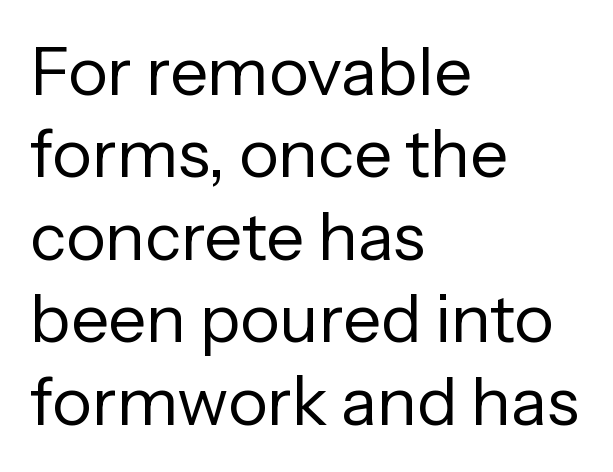
The image shows 67 px regular-weight sans-serif type, upright; set left-aligned, line spacing 1.23x, normal letter spacing, not underlined; low stroke contrast and a medium x-height.
